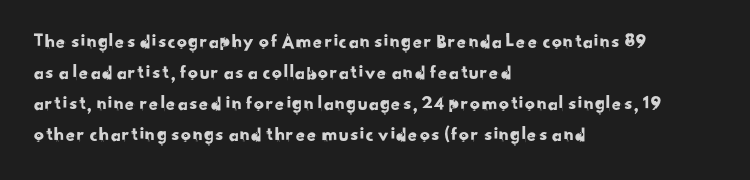
Q: Is the text underlined? A: No.
Q: How is the paragraph aligned? A: Left-aligned.
Q: Is the spacing between letters normal or unusually wide? A: Normal.
Q: Is the spacing between lines tight, normal or loose? A: Normal.
